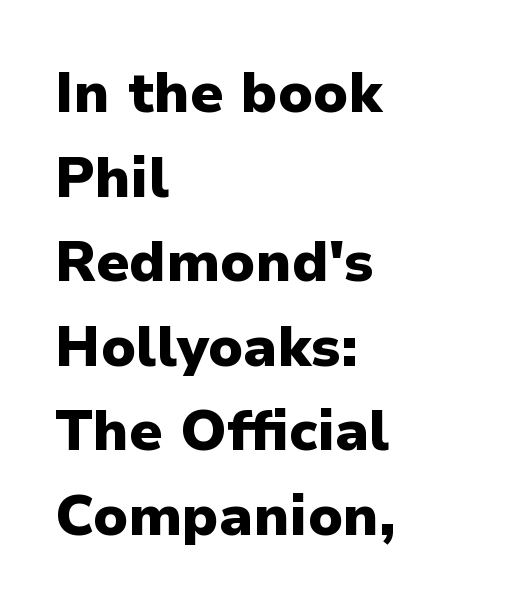
{"serif": "no", "italic": "no", "bold": "yes", "weight": "heavy", "width": "normal", "stroke_contrast": "low", "x_height": "medium", "monospaced": "no", "underline": "no", "align": "left", "line_spacing": "normal", "line_spacing_ratio": 1.51, "letter_spacing": "normal", "letter_spacing_em": 0.0, "glyph_px": 56}
